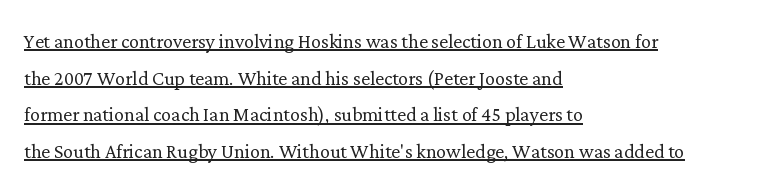
This rendering uses left alignment, leaving the right contour irregular. Quick note: interline space is typical. Default kerning and tracking; the words read as compact shapes. Notice how a bar underscores the lettering throughout. Posture: upright roman.
